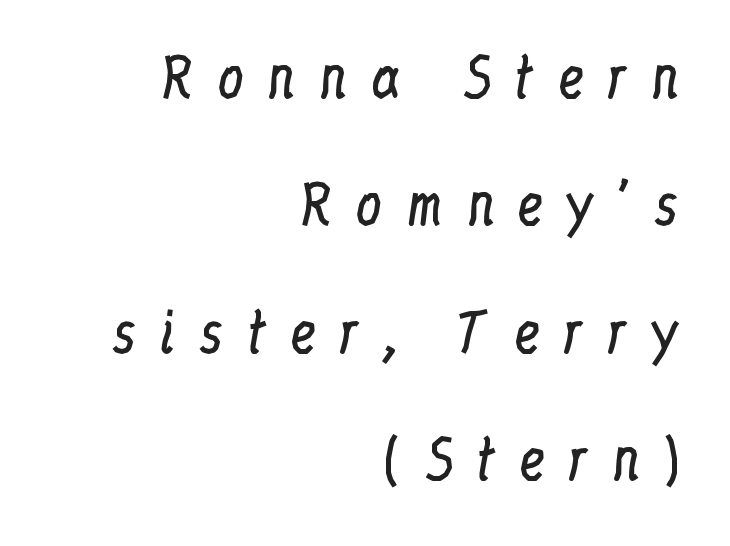
{"serif": "yes", "bold": "no", "weight": "regular", "width": "condensed", "stroke_contrast": "low", "x_height": "medium", "monospaced": "no", "underline": "no", "align": "right", "line_spacing": "loose", "line_spacing_ratio": 2.36, "letter_spacing": "wide", "letter_spacing_em": 0.41, "glyph_px": 54}
